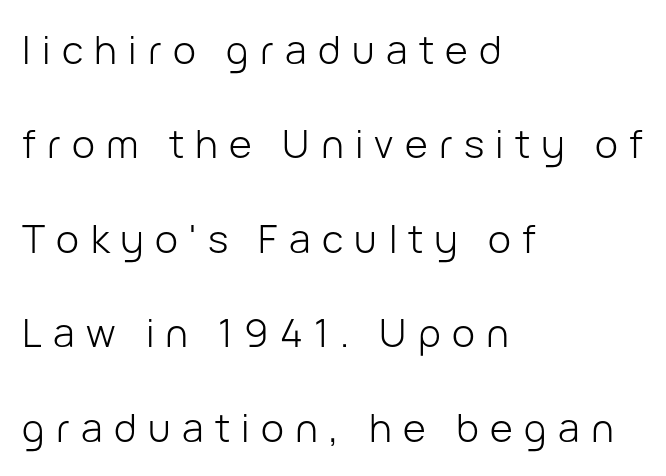
The image shows 39 px light sans-serif type, upright; set left-aligned, loose line spacing (2.42x), unusually wide letter spacing (+0.29 em), not underlined; low stroke contrast and a medium x-height.
